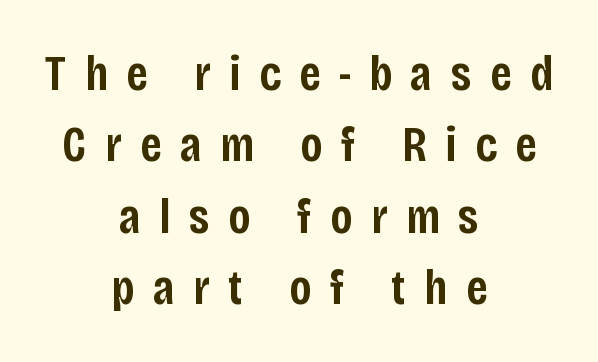
The passage shown stacks its lines at a standard gap. Weight: semibold (demi). The baseline area is clear. Compared with a flush-left layout, this one balances lines on the center instead. There is plenty of visible air inserted between adjacent glyphs.
